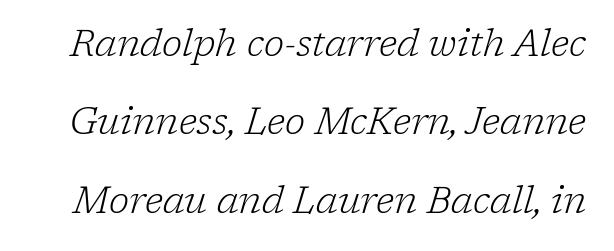
Unlike a clean sans, this face finishes its strokes with serifs. The words here are not underlined. Note the varied advance widths — an 'i' is clearly narrower than an 'm'. Look at the tracking — it's just the regular setting, nothing added.
